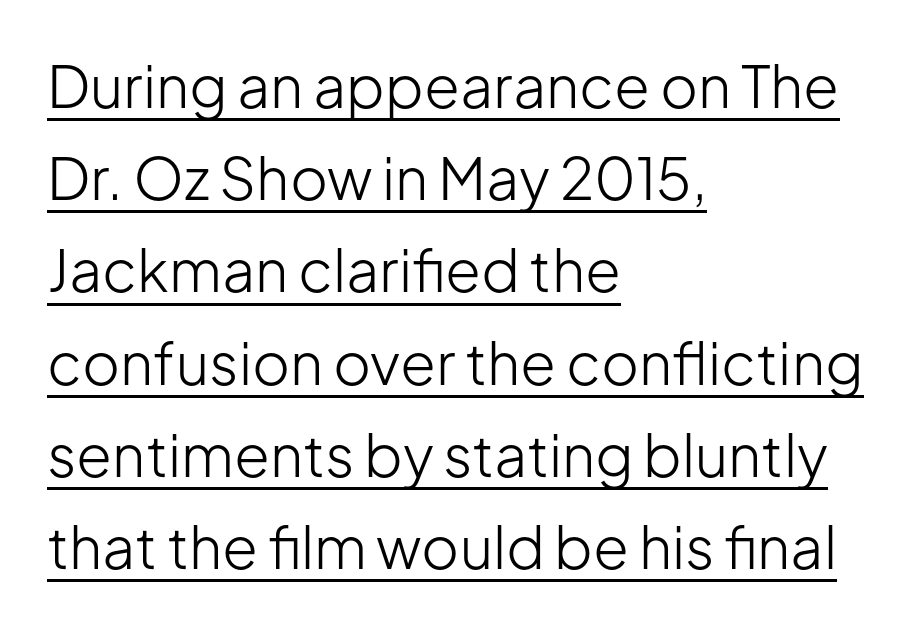
Q: Is the text bold? A: No.
Q: Is the text italic (slanted)? A: No, it is upright.
Q: Is the typeface a serif or a sans-serif typeface? A: Sans-serif.
Q: Is the text underlined? A: Yes.
Q: How is the paragraph aligned? A: Left-aligned.
Q: Is the spacing between letters normal or unusually wide? A: Normal.
Q: Is the spacing between lines tight, normal or loose? A: Normal.
Q: Width (condensed, normal, or wide)? A: Normal.
Q: Stroke contrast? A: Low.
Q: x-height? A: Medium.
Q: Monospaced? A: No.
